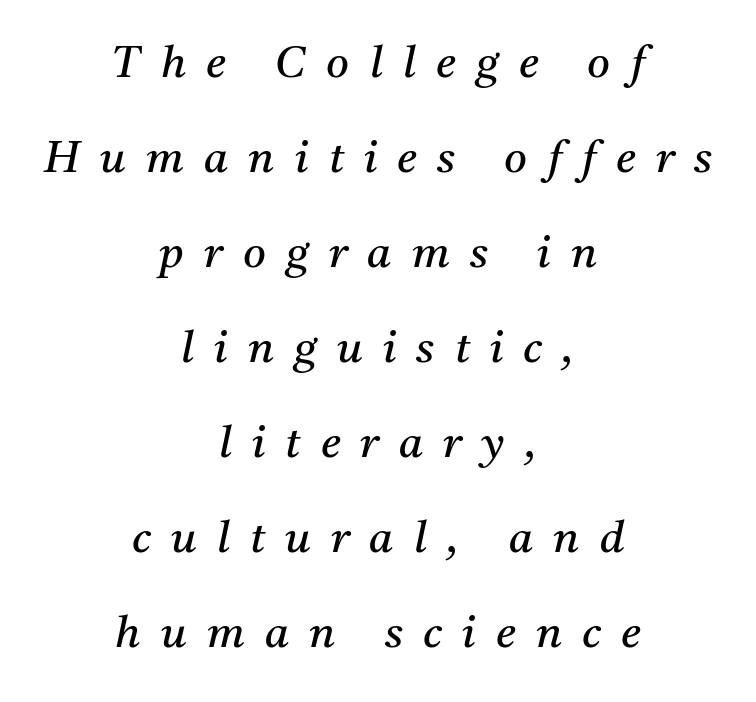
A clean baseline with only descenders dipping below it. Heft: none added — not bold. Honestly, the letter spacing is so wide it's the main thing you notice. Both edges are ragged and mirror each other, which tells us the setting is centered.
